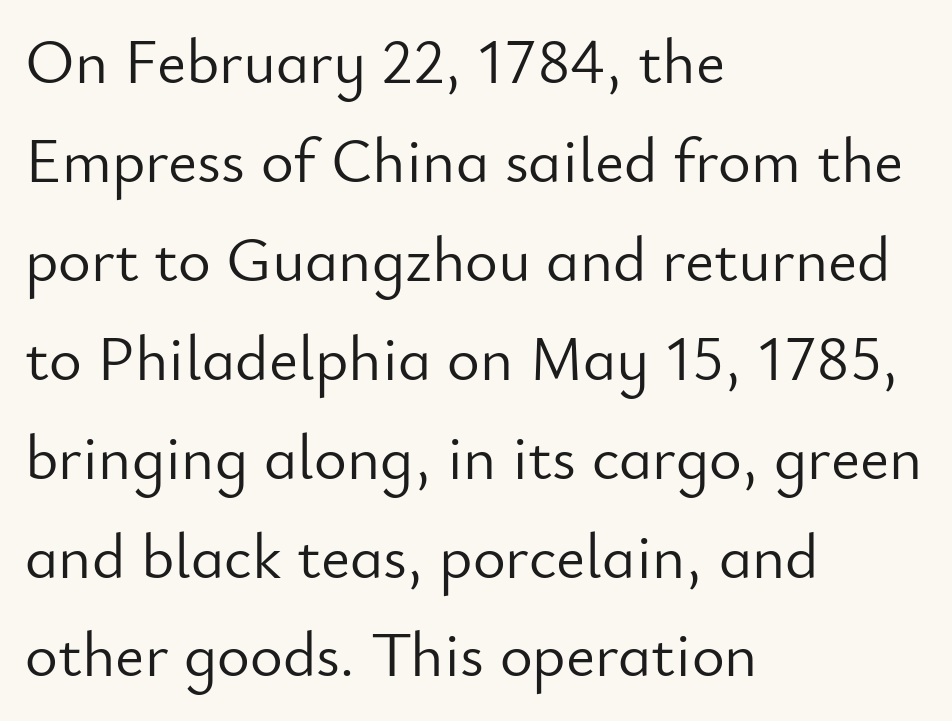
{"serif": "no", "italic": "no", "bold": "no", "weight": "light", "width": "normal", "stroke_contrast": "low", "x_height": "small", "monospaced": "no", "underline": "no", "align": "left", "line_spacing": "normal", "line_spacing_ratio": 1.57, "letter_spacing": "normal", "letter_spacing_em": 0.0, "glyph_px": 63}
